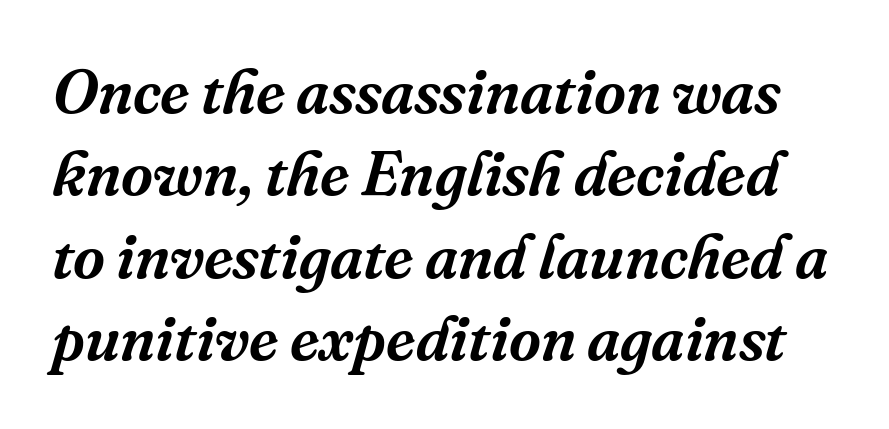
Q: Is the text italic (slanted)? A: Yes, it leans right by about 16 degrees.
Q: Is the typeface a serif or a sans-serif typeface? A: Serif.
Q: Is the text underlined? A: No.
Q: Is the spacing between letters normal or unusually wide? A: Normal.
Q: Is the spacing between lines tight, normal or loose? A: Normal.
Q: Width (condensed, normal, or wide)? A: Normal.
Q: Stroke contrast? A: Medium.
Q: x-height? A: Medium.
Q: Monospaced? A: No.
